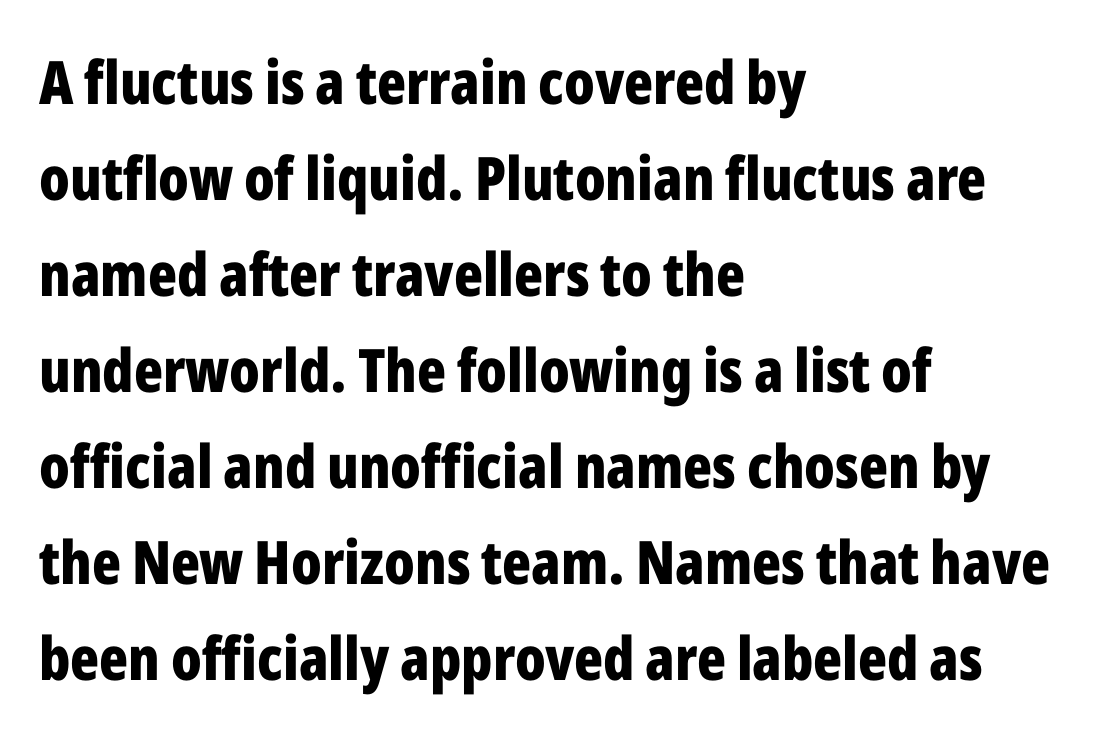
Do the letters lean? They stand straight. The string is rendered with underlining switched off. Here the designer chose a conventional face with non-uniform glyph widths. Observe the ordinary spacing: letters are neighbours, not strangers. Are there feet on the stems? There aren't — it's a sans. All the whitespace from short lines collects on the right.
